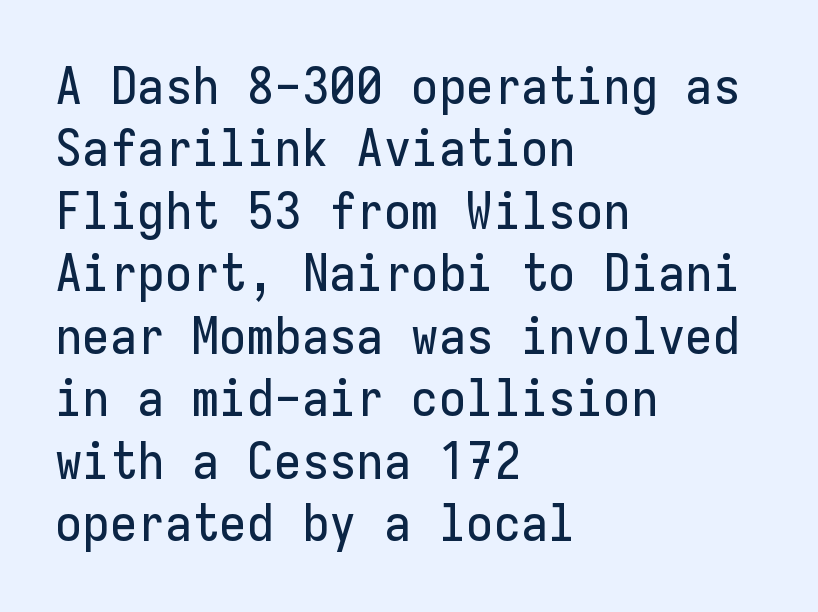
The image shows 50 px sans-serif type, upright, monospaced; set left-aligned, normal line spacing (1.25x), normal letter spacing, not underlined; low stroke contrast and a medium x-height.
